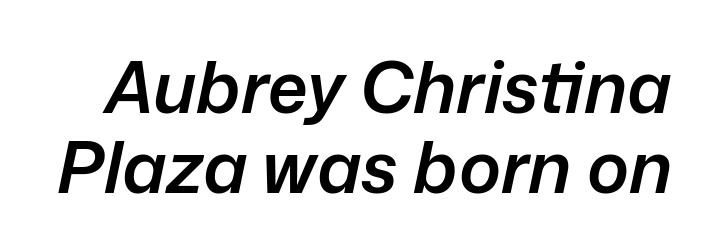
{"italic": "yes", "lean": "right", "slant_degrees": 12, "bold": "semi", "weight": "semibold", "width": "normal", "stroke_contrast": "low", "x_height": "medium", "monospaced": "no", "underline": "no", "line_spacing": "tight", "line_spacing_ratio": 1.13, "letter_spacing": "normal", "letter_spacing_em": 0.0, "glyph_px": 71}
